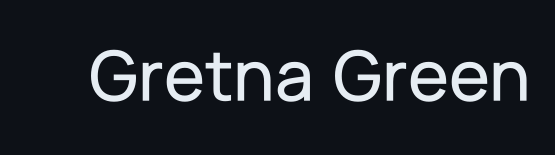
Q: Is the text italic (slanted)? A: No, it is upright.
Q: Is the typeface a serif or a sans-serif typeface? A: Sans-serif.
Q: Is the text underlined? A: No.
Q: Is the spacing between letters normal or unusually wide? A: Normal.
Q: Width (condensed, normal, or wide)? A: Normal.
Q: Stroke contrast? A: Low.
Q: x-height? A: Medium.
Q: Monospaced? A: No.
